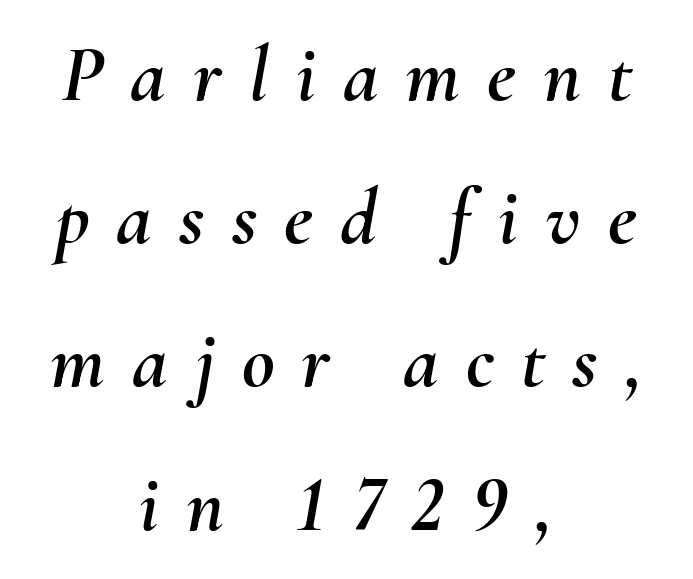
Designer's note — italics engaged. This sample uses expanded letter spacing, leaving extra air between glyphs. The passage shown is not underscored anywhere. These lines are centered, leaving both edges ragged.
